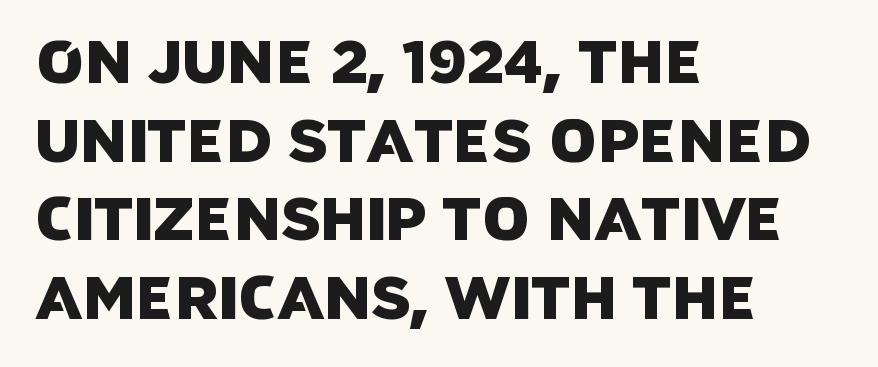
Q: Is the typeface a serif or a sans-serif typeface? A: Sans-serif.
Q: Is the text underlined? A: No.
Q: How is the paragraph aligned? A: Left-aligned.
Q: Is the spacing between letters normal or unusually wide? A: Normal.
Q: Is the spacing between lines tight, normal or loose? A: Normal.
Q: Width (condensed, normal, or wide)? A: Normal.
Q: Stroke contrast? A: Low.
Q: x-height? A: Large.
Q: Monospaced? A: No.
